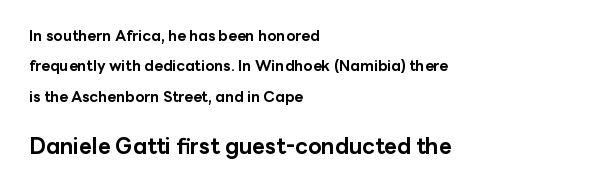
The image shows 22 px bold type, upright; set left-aligned, loose line spacing (2.02x), normal letter spacing, not underlined; the second (bottom) block is 1.47x larger.
